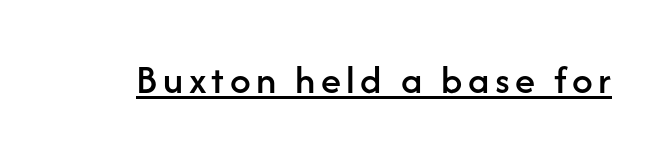
Q: Is the text italic (slanted)? A: No, it is upright.
Q: Is the typeface a serif or a sans-serif typeface? A: Sans-serif.
Q: Is the text underlined? A: Yes.
Q: Width (condensed, normal, or wide)? A: Normal.
Q: Stroke contrast? A: Low.
Q: x-height? A: Medium.
Q: Monospaced? A: No.
